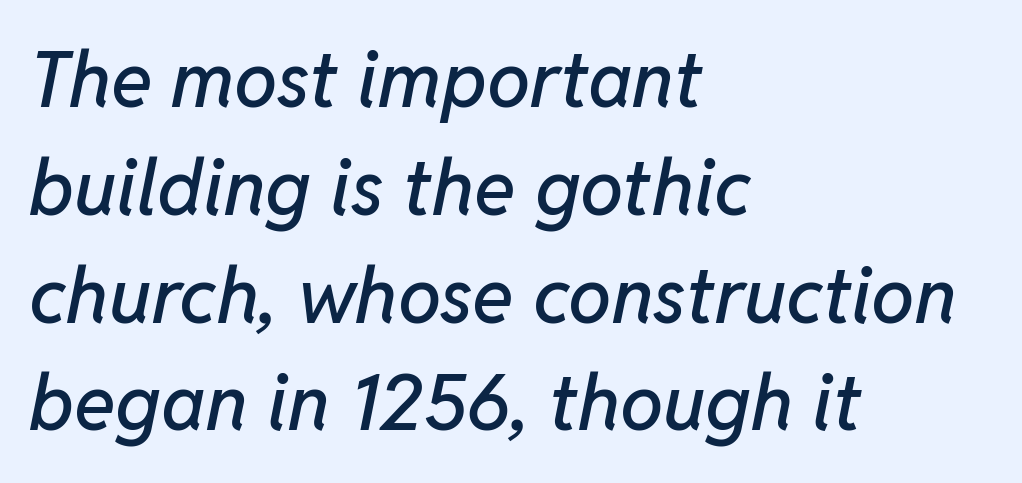
The image shows 77 px text type, italic (leaning right); set left-aligned, normal line spacing (1.4x), normal letter spacing, not underlined; low stroke contrast and a medium x-height.
